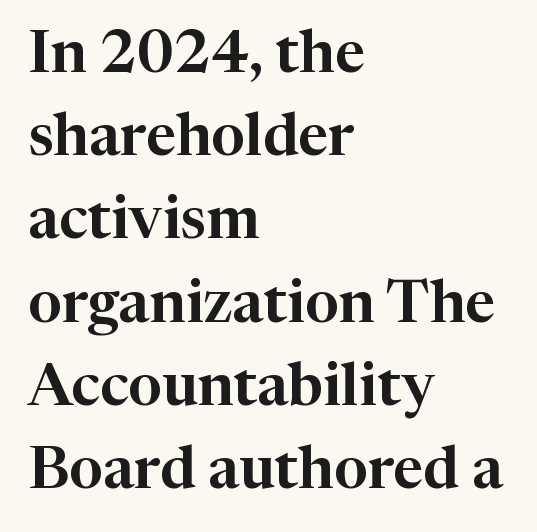
Q: Is the text italic (slanted)? A: No, it is upright.
Q: Is the typeface a serif or a sans-serif typeface? A: Serif.
Q: Is the text underlined? A: No.
Q: How is the paragraph aligned? A: Left-aligned.
Q: Is the spacing between letters normal or unusually wide? A: Normal.
Q: Is the spacing between lines tight, normal or loose? A: Normal.
Q: Width (condensed, normal, or wide)? A: Normal.
Q: Stroke contrast? A: High.
Q: x-height? A: Medium.
Q: Monospaced? A: No.
